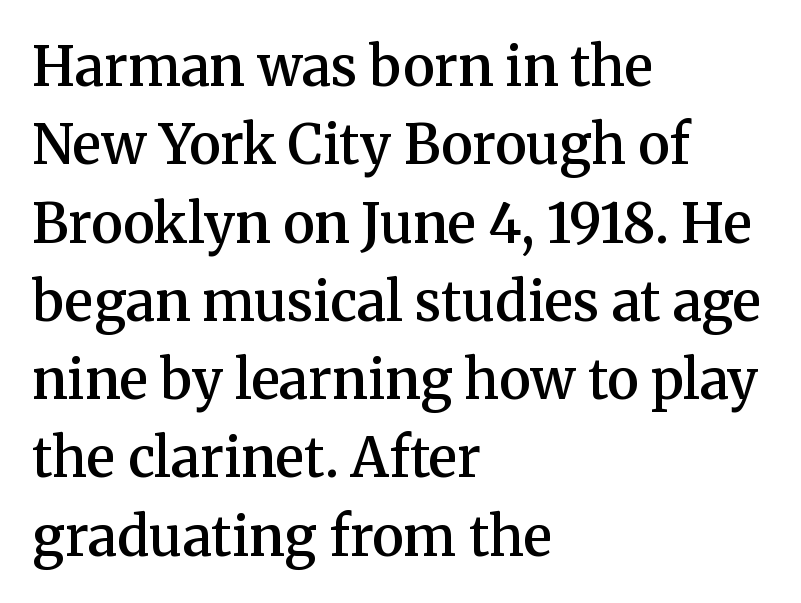
Q: Is the text bold? A: Semi-bold.
Q: Is the text italic (slanted)? A: No, it is upright.
Q: Is the typeface a serif or a sans-serif typeface? A: Serif.
Q: Is the text underlined? A: No.
Q: How is the paragraph aligned? A: Left-aligned.
Q: Is the spacing between letters normal or unusually wide? A: Normal.
Q: Is the spacing between lines tight, normal or loose? A: Normal.
Q: Width (condensed, normal, or wide)? A: Normal.
Q: Stroke contrast? A: Medium.
Q: x-height? A: Medium.
Q: Monospaced? A: No.
